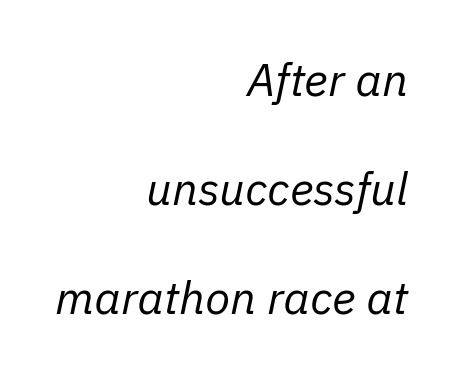
{"italic": "yes", "lean": "right", "slant_degrees": 11, "bold": "no", "weight": "regular", "width": "normal", "stroke_contrast": "low", "x_height": "medium", "monospaced": "no", "underline": "no", "align": "right", "line_spacing": "loose", "line_spacing_ratio": 2.37, "letter_spacing": "normal", "letter_spacing_em": 0.0, "glyph_px": 46}
